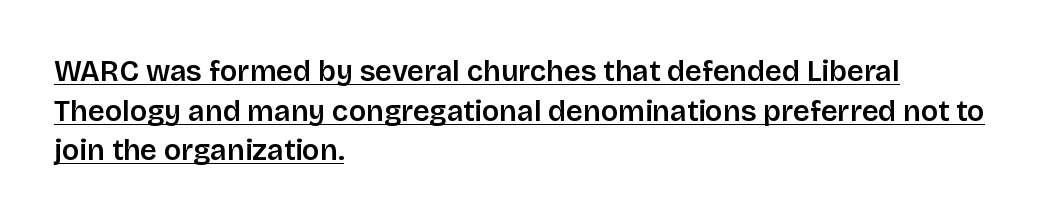
{"serif": "no", "italic": "no", "width": "normal", "stroke_contrast": "low", "x_height": "large", "monospaced": "no", "underline": "yes", "align": "left", "line_spacing": "normal", "line_spacing_ratio": 1.37, "letter_spacing": "normal", "letter_spacing_em": 0.0, "glyph_px": 29}
